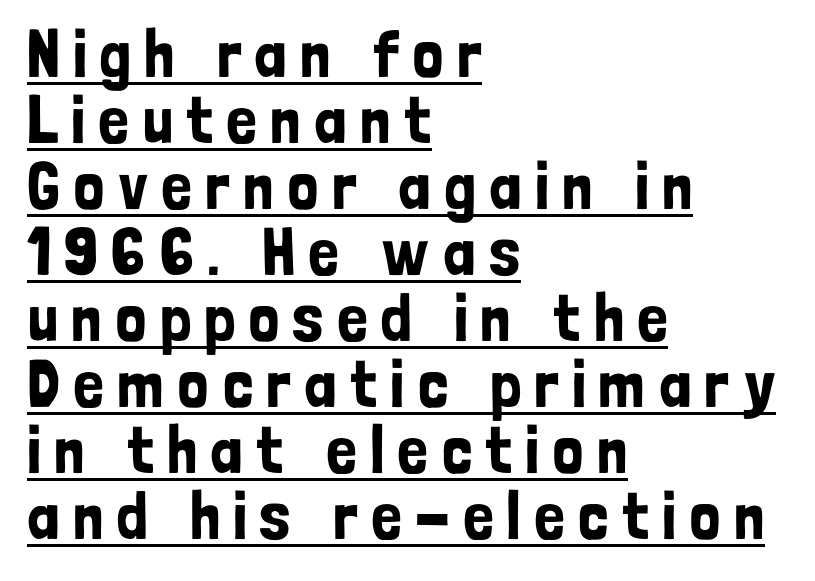
Q: Is the text italic (slanted)? A: No, it is upright.
Q: Is the typeface a serif or a sans-serif typeface? A: Sans-serif.
Q: Is the text underlined? A: Yes.
Q: How is the paragraph aligned? A: Left-aligned.
Q: Is the spacing between lines tight, normal or loose? A: Tight.
Q: Width (condensed, normal, or wide)? A: Condensed.
Q: Stroke contrast? A: Low.
Q: x-height? A: Medium.
Q: Monospaced? A: No.
